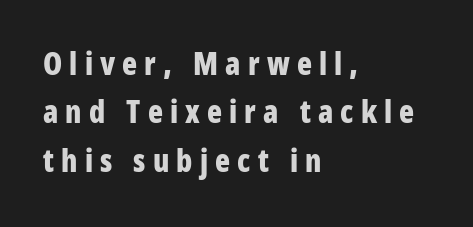
The image shows 31 px bold, condensed sans-serif type, upright; set left-aligned, normal line spacing (1.56x), unusually wide letter spacing (+0.23 em), not underlined; low stroke contrast and a large x-height.
